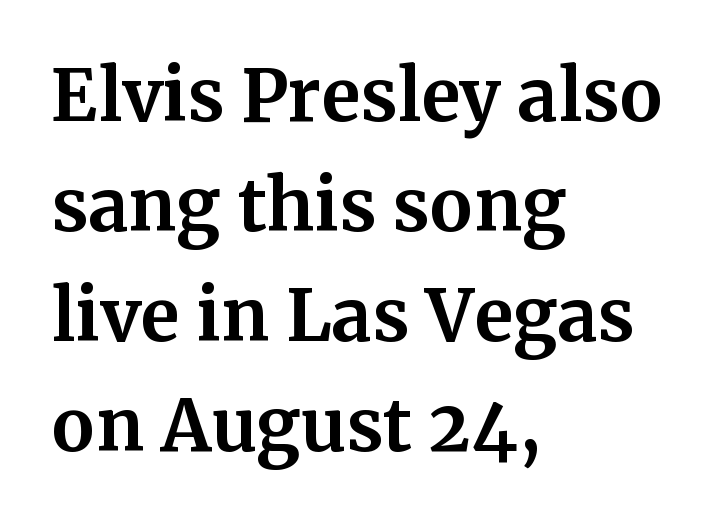
Q: Is the text bold? A: Yes.
Q: Is the text italic (slanted)? A: No, it is upright.
Q: Is the typeface a serif or a sans-serif typeface? A: Serif.
Q: Is the text underlined? A: No.
Q: How is the paragraph aligned? A: Left-aligned.
Q: Is the spacing between letters normal or unusually wide? A: Normal.
Q: Is the spacing between lines tight, normal or loose? A: Normal.
Q: Width (condensed, normal, or wide)? A: Normal.
Q: Stroke contrast? A: Medium.
Q: x-height? A: Medium.
Q: Monospaced? A: No.
